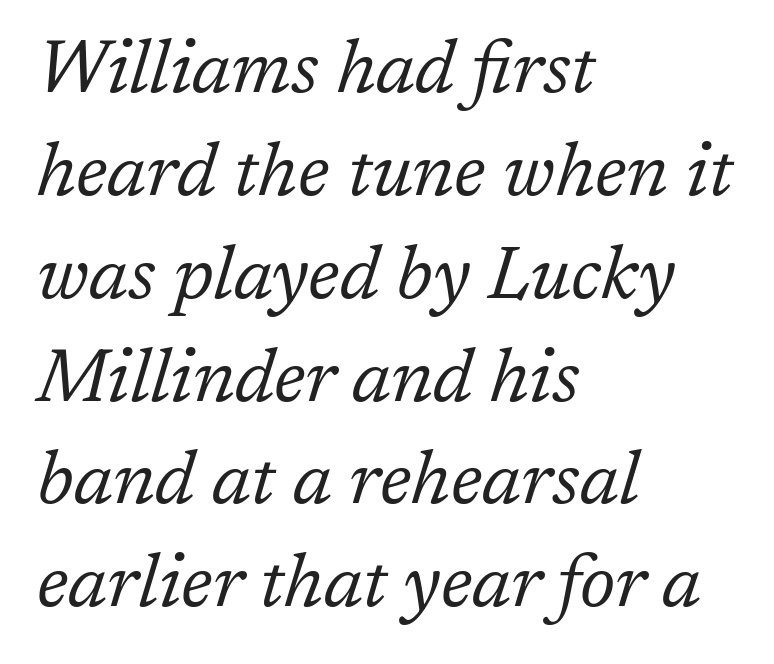
The image shows 74 px regular-weight serif type, italic (leaning right); set left-aligned, normal line spacing (1.39x), normal letter spacing, not underlined; low stroke contrast and a medium x-height.
